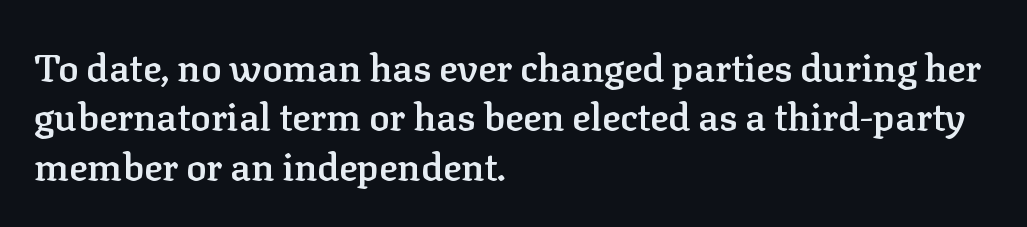
The image shows 38 px semibold serif type, upright; set left-aligned, normal line spacing (1.3x), normal letter spacing, not underlined; low stroke contrast and a medium x-height.
